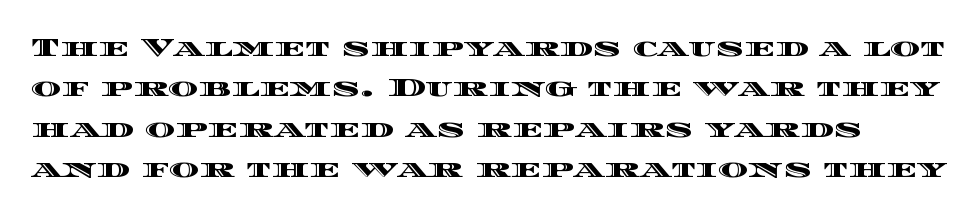
{"italic": "no", "underline": "no", "line_spacing": "normal", "line_spacing_ratio": 1.55, "letter_spacing": "normal", "letter_spacing_em": 0.0, "glyph_px": 26}
